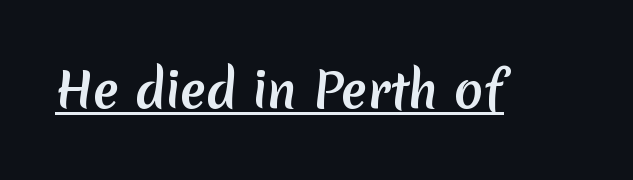
The image shows 48 px semibold sans-serif type; set normal letter spacing, underlined; low stroke contrast and a medium x-height.
